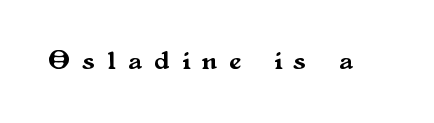
Upright lettering throughout. Tracking here is generous; glyphs stand well apart from one another. A clean baseline with only descenders dipping below it.
